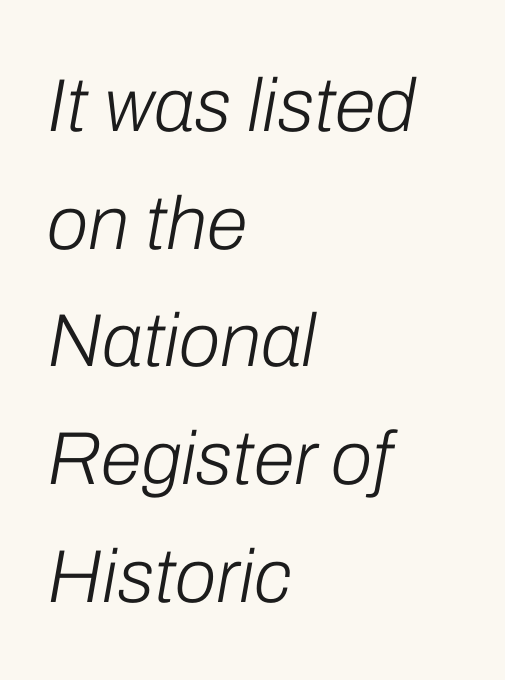
The image shows 75 px light type, italic (leaning right); set left-aligned, normal line spacing (1.57x), normal letter spacing, not underlined; low stroke contrast and a medium x-height.
